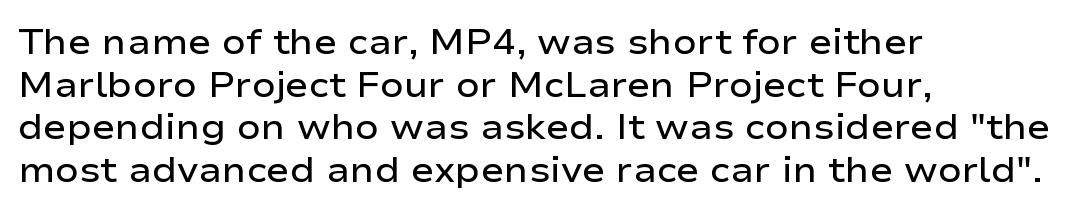
{"serif": "no", "italic": "no", "bold": "semi", "weight": "semibold", "width": "wide", "stroke_contrast": "low", "x_height": "medium", "monospaced": "no", "underline": "no", "align": "left", "line_spacing_ratio": 1.22, "letter_spacing": "normal", "letter_spacing_em": 0.0, "glyph_px": 35}
